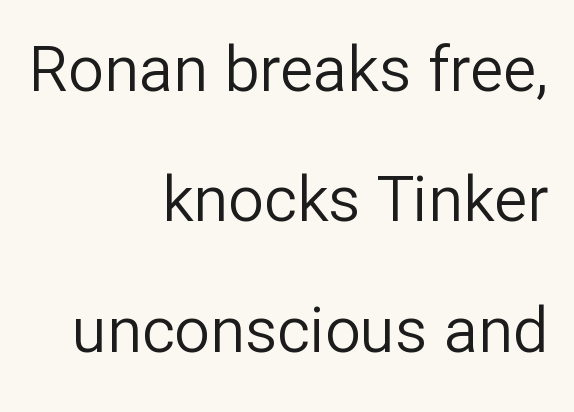
The image shows 63 px regular-weight sans-serif type, upright; set right-aligned, loose line spacing (2.07x), normal letter spacing, not underlined; low stroke contrast and a medium x-height.
